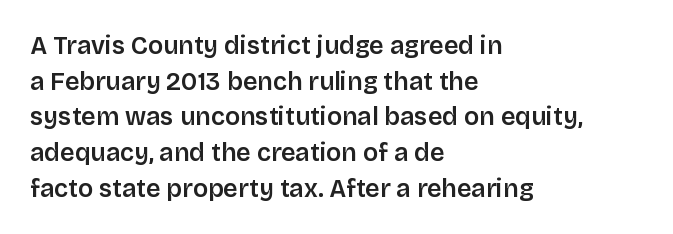
Q: Is the text bold? A: Semi-bold.
Q: Is the text italic (slanted)? A: No, it is upright.
Q: Is the text underlined? A: No.
Q: How is the paragraph aligned? A: Left-aligned.
Q: Is the spacing between letters normal or unusually wide? A: Normal.
Q: Is the spacing between lines tight, normal or loose? A: Normal.
